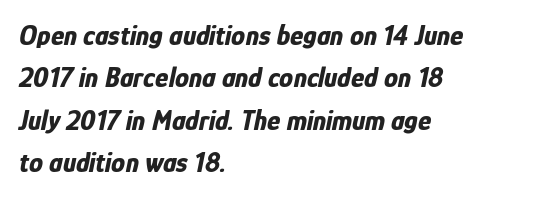
The image shows 28 px bold, condensed type, italic (leaning right); set left-aligned, normal line spacing (1.51x), normal letter spacing, not underlined; low stroke contrast and a medium x-height.
